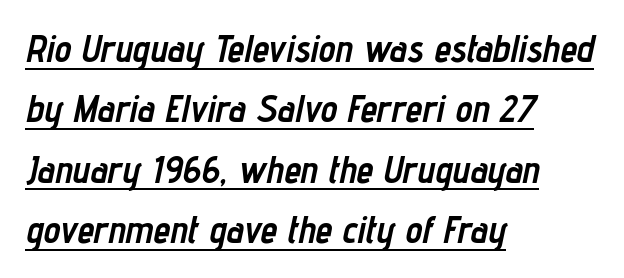
{"italic": "yes", "lean": "right", "slant_degrees": 12, "bold": "yes", "weight": "semibold", "width": "condensed", "stroke_contrast": "low", "x_height": "medium", "monospaced": "no", "underline": "yes", "align": "left", "line_spacing": "normal", "line_spacing_ratio": 1.59, "letter_spacing": "normal", "letter_spacing_em": 0.0, "glyph_px": 38}
